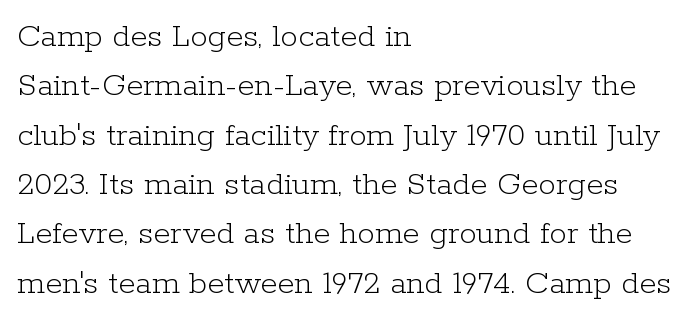
The image shows 35 px light serif type, upright; set left-aligned, normal line spacing (1.41x), normal letter spacing, not underlined; low stroke contrast and a medium x-height.
